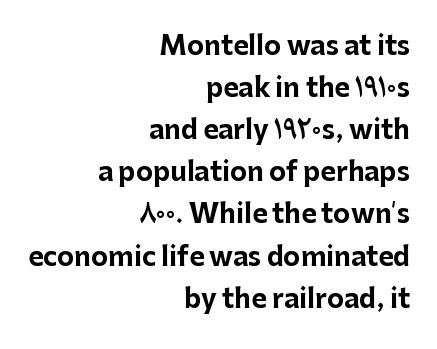
Q: Is the text bold? A: Yes.
Q: Is the text italic (slanted)? A: No, it is upright.
Q: Is the text underlined? A: No.
Q: How is the paragraph aligned? A: Right-aligned.
Q: Is the spacing between letters normal or unusually wide? A: Normal.
Q: Is the spacing between lines tight, normal or loose? A: Normal.
